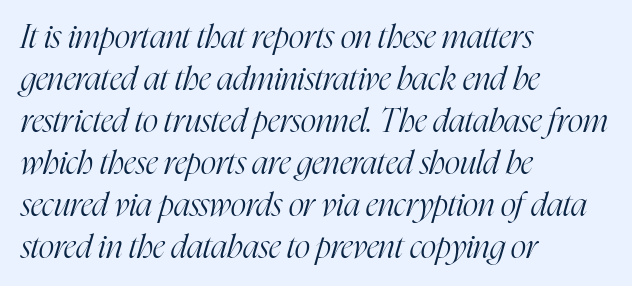
The letterforms sit at book weight or below. The designer left line spacing at the default. The type family on display is of the serif kind. Left-aligned paragraph, ragged on the right.
